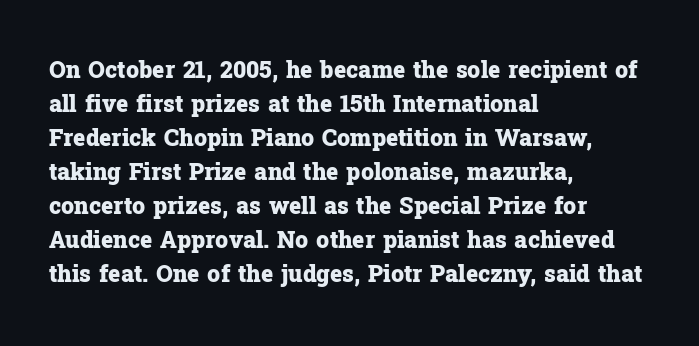
The image shows 23 px bold type, upright; set left-aligned, normal line spacing (1.48x), normal letter spacing, not underlined.
